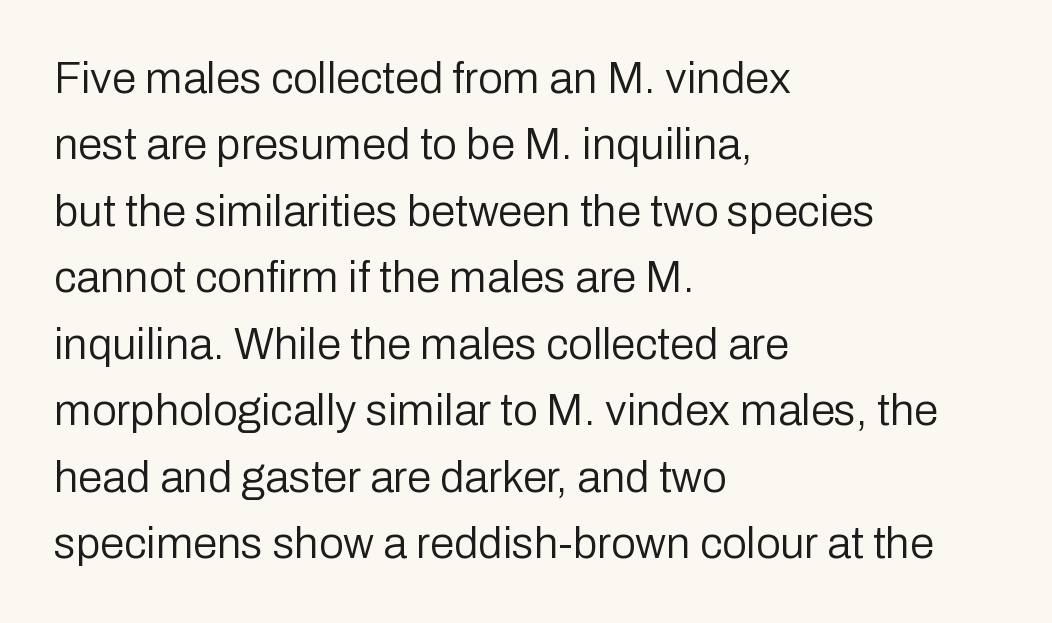
The image shows 44 px regular-weight sans-serif type, upright; set left-aligned, normal line spacing (1.51x), normal letter spacing, not underlined; low stroke contrast and a medium x-height.
